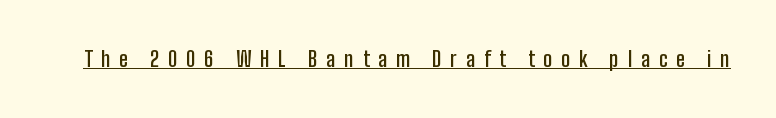
The tracking jumps out immediately: characters are airy and widely separated. This is the regular roman posture of the typeface. Strokes here are thickened, but only to semibold level. Beneath each row of characters lies a ruled line.
